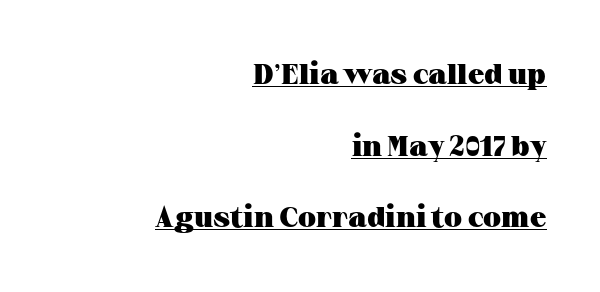
Spacing verdict: proportional, widths tailored to each character. This is underlined copy, the kind a proofreader might mark for attention. These lines are composed in type with serifs. The lines are spread far apart with generous leading. The setting favours the right margin, as signatures and pull-quotes sometimes do. Rendered with straight, roman letterforms.
